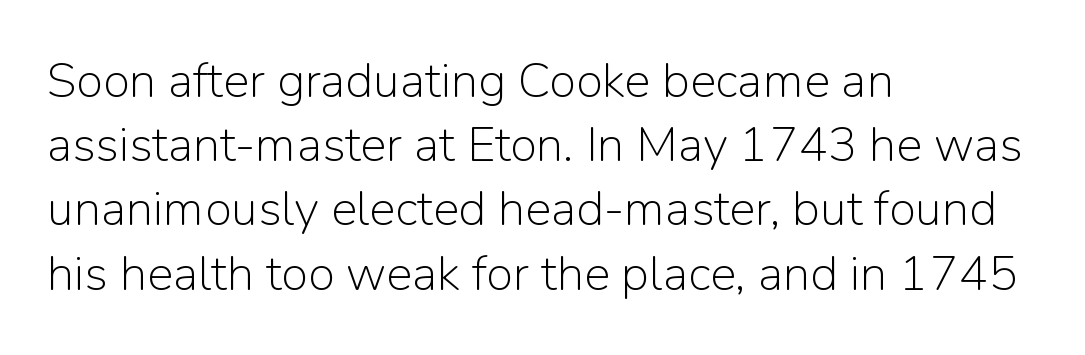
The image shows 49 px light sans-serif type, upright; set left-aligned, normal line spacing (1.31x), normal letter spacing, not underlined; low stroke contrast and a medium x-height.
